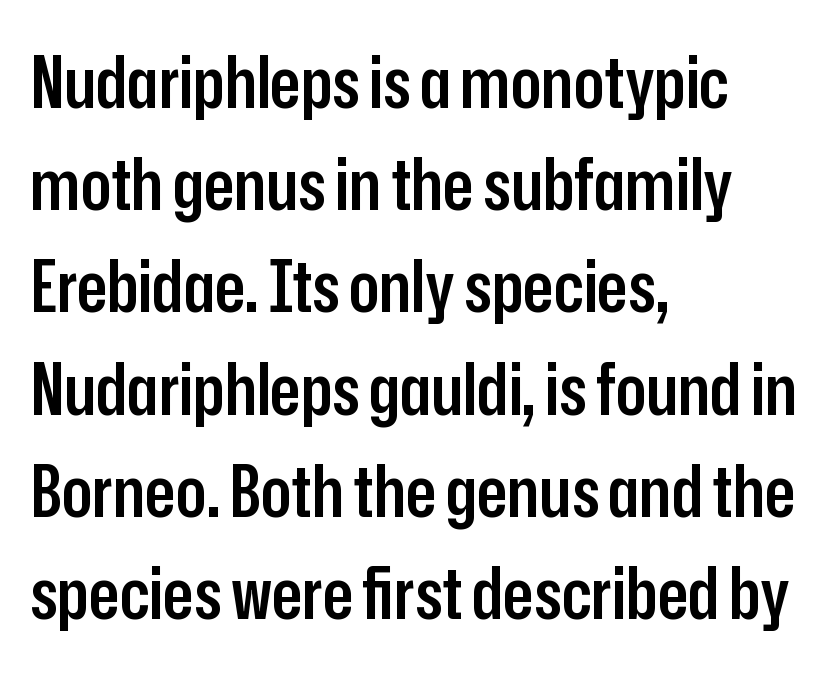
All the whitespace from short lines collects on the right. Has an underline been added? It has not. On the weight axis this lands at semibold, roughly 600. The lettering stays uniformly vertical, giving the passage a roman look. Observe the absence of serifs on each vertical stroke in this sample.
